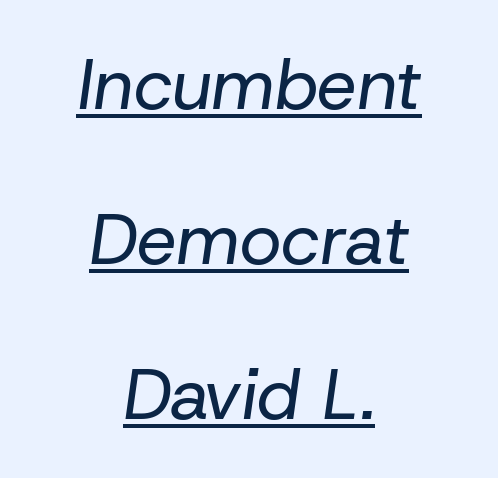
Q: Is the text bold? A: No.
Q: Is the text italic (slanted)? A: Yes, it leans right by about 8 degrees.
Q: Is the text underlined? A: Yes.
Q: How is the paragraph aligned? A: Centered.
Q: Is the spacing between letters normal or unusually wide? A: Normal.
Q: Is the spacing between lines tight, normal or loose? A: Loose.
Q: Width (condensed, normal, or wide)? A: Normal.
Q: Stroke contrast? A: Low.
Q: x-height? A: Medium.
Q: Monospaced? A: No.
